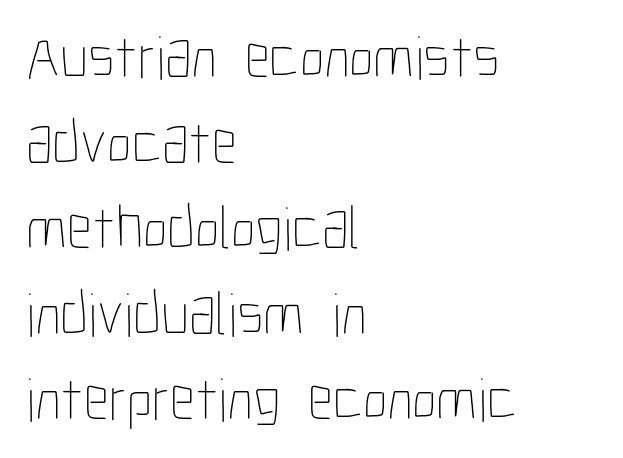
{"italic": "no", "bold": "no", "weight": "thin", "width": "condensed", "stroke_contrast": "low", "x_height": "medium", "monospaced": "no", "underline": "no", "align": "left", "line_spacing": "normal", "line_spacing_ratio": 1.38, "letter_spacing": "normal", "letter_spacing_em": 0.0, "glyph_px": 62}
